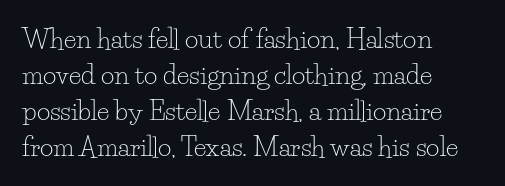
Q: Is the text bold? A: No.
Q: Is the text italic (slanted)? A: No, it is upright.
Q: Is the text underlined? A: No.
Q: How is the paragraph aligned? A: Left-aligned.
Q: Is the spacing between letters normal or unusually wide? A: Normal.
Q: Is the spacing between lines tight, normal or loose? A: Normal.
